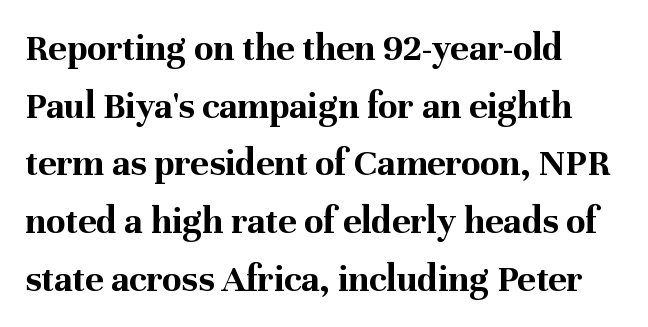
Q: Is the text bold? A: Yes.
Q: Is the text italic (slanted)? A: No, it is upright.
Q: Is the typeface a serif or a sans-serif typeface? A: Serif.
Q: Is the text underlined? A: No.
Q: How is the paragraph aligned? A: Left-aligned.
Q: Is the spacing between letters normal or unusually wide? A: Normal.
Q: Is the spacing between lines tight, normal or loose? A: Normal.
Q: Width (condensed, normal, or wide)? A: Normal.
Q: Stroke contrast? A: Medium.
Q: x-height? A: Medium.
Q: Monospaced? A: No.
